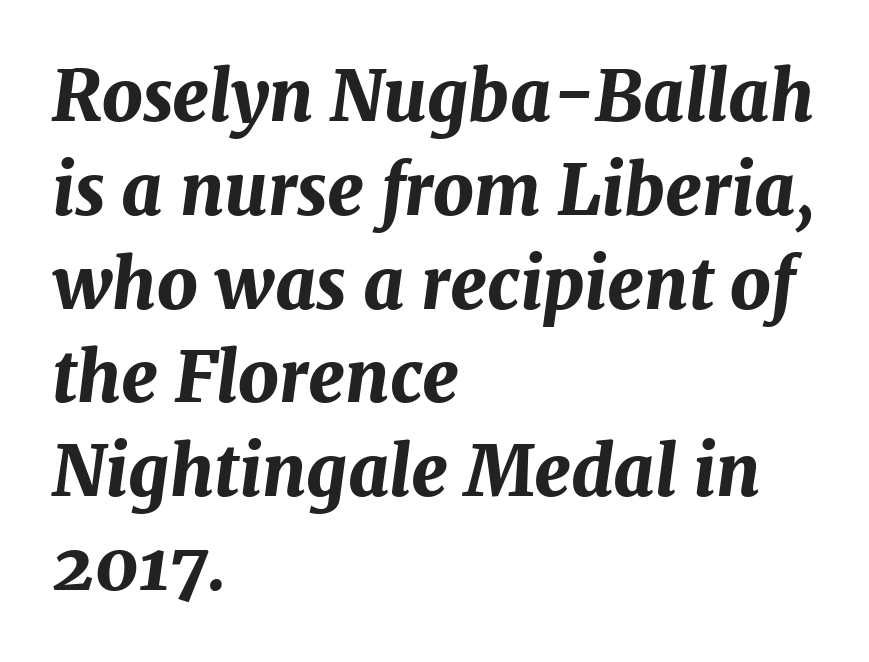
{"italic": "yes", "lean": "right", "slant_degrees": 7, "bold": "yes", "weight": "bold", "width": "normal", "stroke_contrast": "medium", "x_height": "medium", "monospaced": "no", "underline": "no", "align": "left", "line_spacing": "normal", "line_spacing_ratio": 1.34, "letter_spacing": "normal", "letter_spacing_em": 0.0, "glyph_px": 70}
